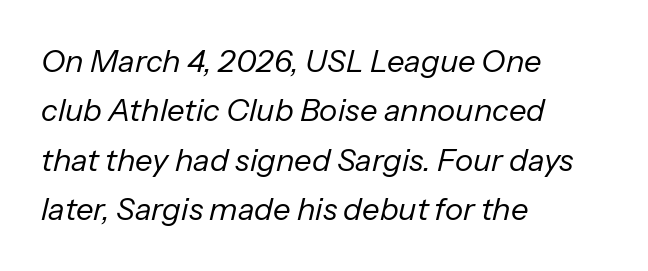
The image shows 31 px regular-weight type, italic (leaning right); set left-aligned, normal line spacing (1.59x), normal letter spacing, not underlined; low stroke contrast and a medium x-height.
